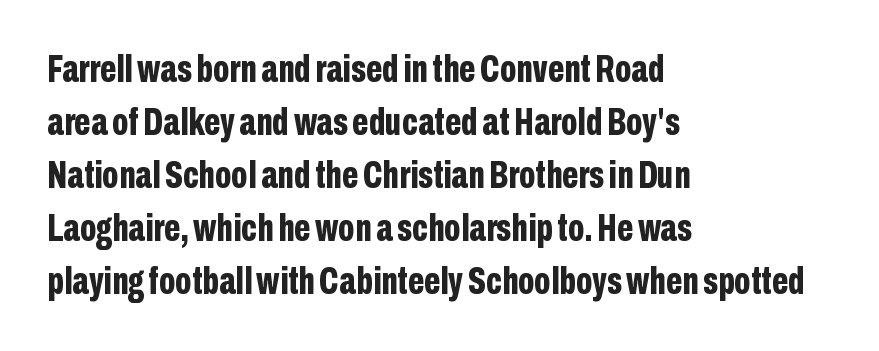
{"serif": "no", "italic": "no", "bold": "yes", "weight": "bold", "width": "condensed", "stroke_contrast": "low", "x_height": "medium", "monospaced": "no", "underline": "no", "align": "left", "line_spacing": "normal", "line_spacing_ratio": 1.36, "letter_spacing": "normal", "letter_spacing_em": 0.0, "glyph_px": 39}
